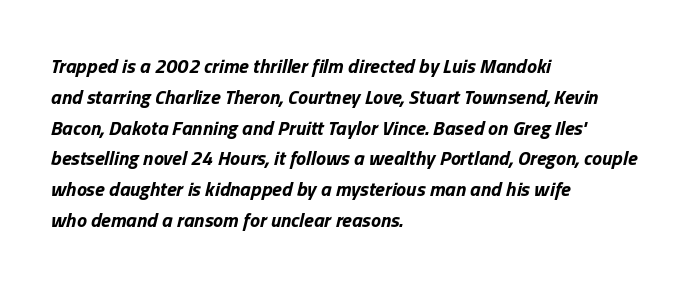
The image shows 20 px bold type, italic (leaning right); set left-aligned, normal line spacing (1.54x), normal letter spacing, not underlined.
